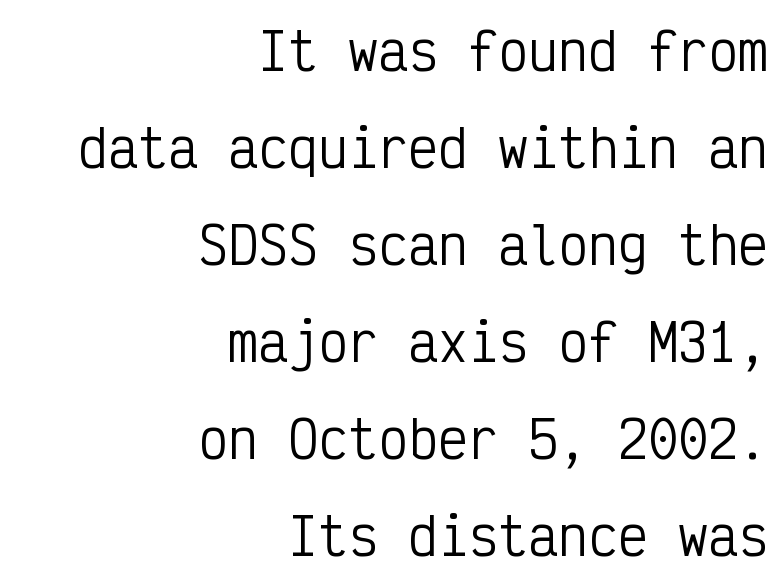
The image shows 50 px regular-weight, condensed sans-serif type, upright, monospaced; set right-aligned, loose line spacing (1.94x), normal letter spacing, not underlined; low stroke contrast and a medium x-height.
